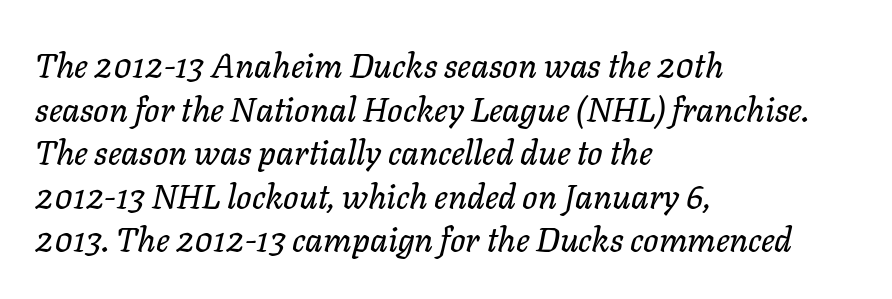
The image shows 34 px text type, italic (leaning right); set left-aligned, normal line spacing (1.28x), normal letter spacing, not underlined; low stroke contrast and a medium x-height.
